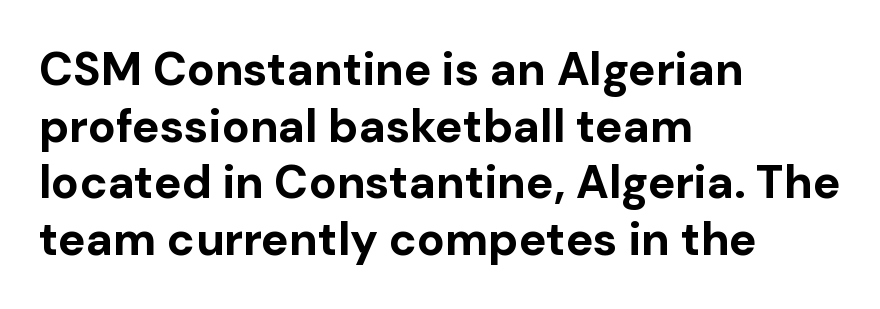
The image shows 46 px bold sans-serif type, upright; set left-aligned, line spacing 1.23x, normal letter spacing, not underlined; low stroke contrast and a medium x-height.
